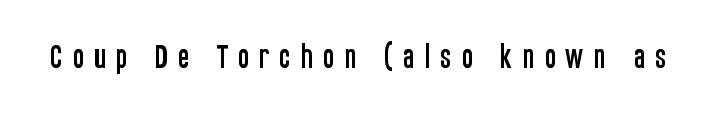
{"italic": "no", "underline": "no", "letter_spacing": "wide", "letter_spacing_em": 0.35, "glyph_px": 27}
